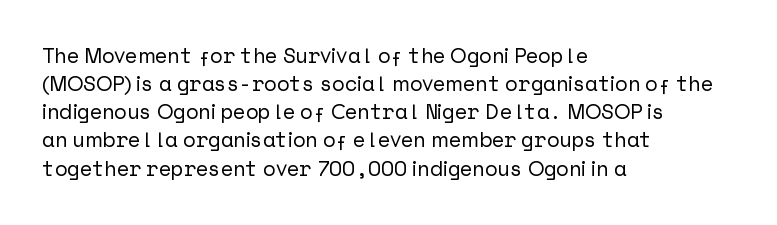
Teacher's note: observe the even left margin — that is flush-left alignment. No italicization has been applied; the sample stays upright. Clear beneath every line of the passage. Honestly, the letter spacing is just normal — you wouldn't notice it. A typesetter would call this leading conventional body-copy spacing.
